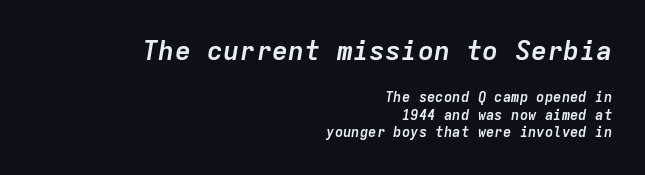
The passage shown stacks its lines at a standard gap. A typesetter would mark this as italic. The tracking reads as untouched default to a designer's eye. Words float on clear page, feet unadorned. All the whitespace from short lines collects on the left.
